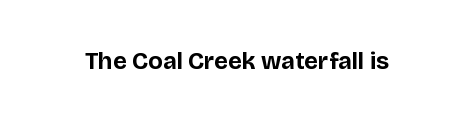
Q: Is the text bold? A: Yes.
Q: Is the text italic (slanted)? A: No, it is upright.
Q: Is the text underlined? A: No.
Q: Is the spacing between letters normal or unusually wide? A: Normal.
